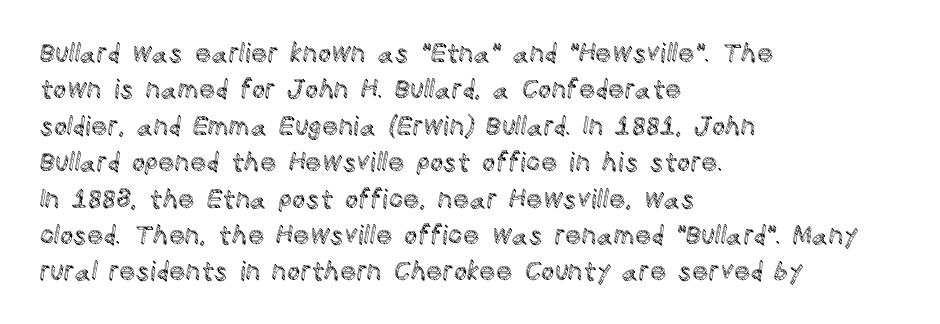
Each line starts at the same left margin while the right side varies. There is no visible air inserted between adjacent glyphs. Baseline-to-baseline distance is the conventional proportion of letter height.
